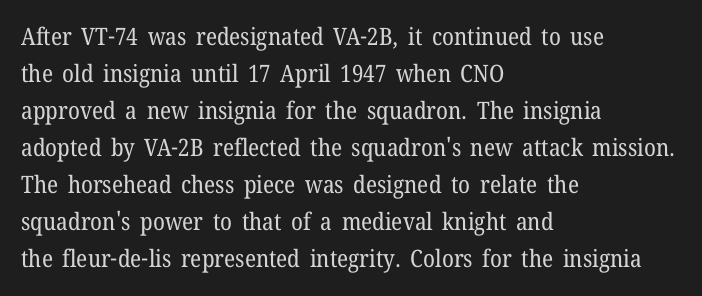
{"italic": "no", "bold": "no", "underline": "no", "align": "left", "line_spacing": "normal", "line_spacing_ratio": 1.54, "letter_spacing": "normal", "letter_spacing_em": 0.0, "glyph_px": 24}
